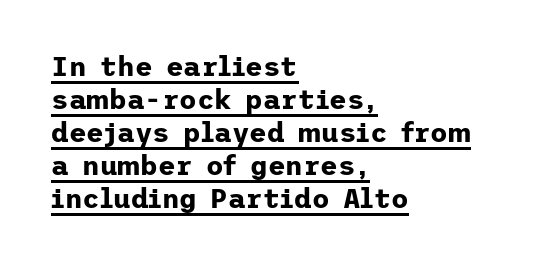
{"italic": "no", "bold": "yes", "underline": "yes", "align": "left", "line_spacing_ratio": 1.22, "letter_spacing": "normal", "letter_spacing_em": 0.0, "glyph_px": 27}
